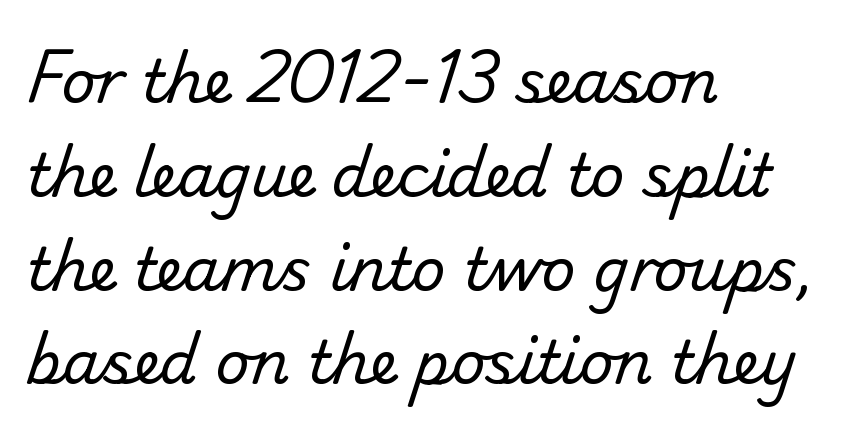
Q: Is the text bold? A: No.
Q: Is the typeface a serif or a sans-serif typeface? A: Sans-serif.
Q: Is the text underlined? A: No.
Q: How is the paragraph aligned? A: Left-aligned.
Q: Is the spacing between letters normal or unusually wide? A: Normal.
Q: Is the spacing between lines tight, normal or loose? A: Normal.
Q: Width (condensed, normal, or wide)? A: Normal.
Q: Stroke contrast? A: Low.
Q: x-height? A: Small.
Q: Monospaced? A: No.
